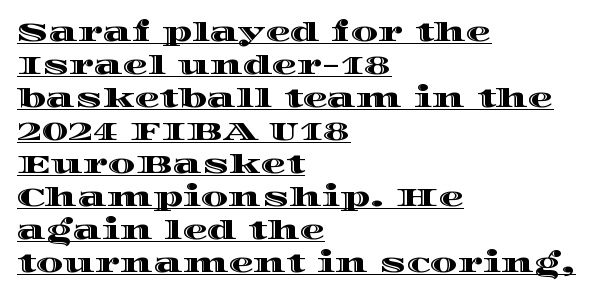
These lines sit exactly where default settings would place them. Characters remain perfectly vertical along every line. Honestly, the letter spacing is just normal — you wouldn't notice it. Line starts are locked; line ends wander.
